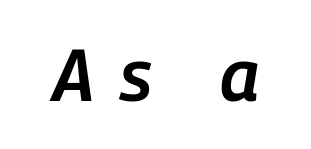
{"italic": "yes", "lean": "right", "slant_degrees": 9, "bold": "semi", "weight": "semibold", "width": "condensed", "stroke_contrast": "low", "x_height": "medium", "monospaced": "no", "underline": "no", "letter_spacing": "wide", "letter_spacing_em": 0.34, "glyph_px": 72}
